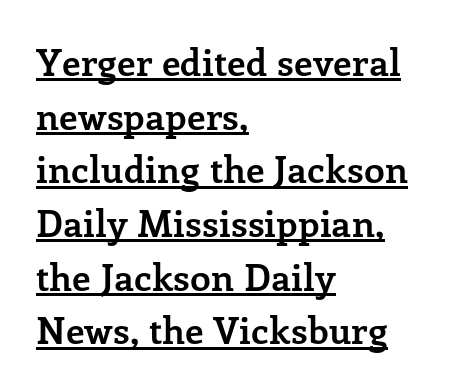
Q: Is the text bold? A: Yes.
Q: Is the text italic (slanted)? A: No, it is upright.
Q: Is the typeface a serif or a sans-serif typeface? A: Serif.
Q: Is the text underlined? A: Yes.
Q: How is the paragraph aligned? A: Left-aligned.
Q: Is the spacing between letters normal or unusually wide? A: Normal.
Q: Is the spacing between lines tight, normal or loose? A: Normal.
Q: Width (condensed, normal, or wide)? A: Normal.
Q: Stroke contrast? A: Low.
Q: x-height? A: Medium.
Q: Monospaced? A: No.
